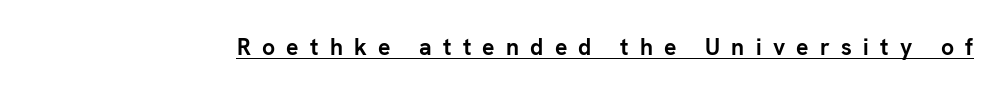
This sample carries an underscore along the baseline area. The face used here has the dense, thick strokes of a bold. Tracking value appears strongly positive — letters spread wide. It's the straight-up-and-down kind of type.
